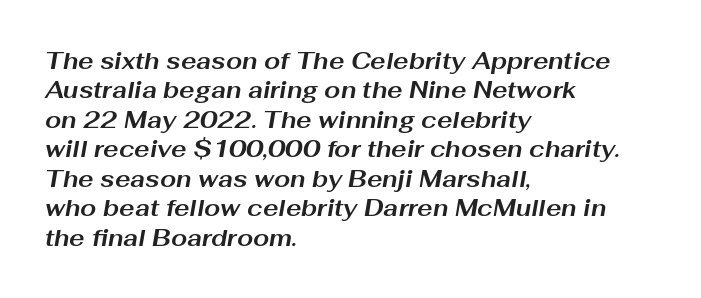
The image shows 23 px bold type, italic (leaning right); set left-aligned, normal line spacing (1.28x), normal letter spacing, not underlined.
